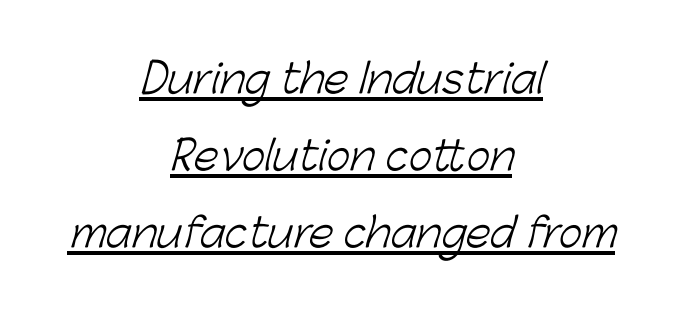
The image shows 40 px light sans-serif type; set centered, loose line spacing (1.92x), normal letter spacing, underlined; low stroke contrast and a medium x-height.
